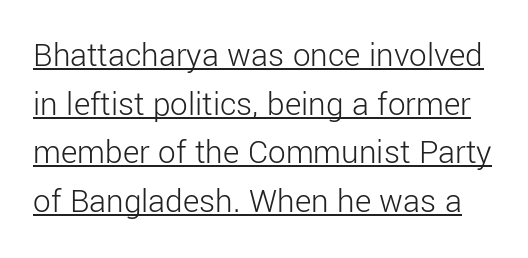
{"serif": "no", "italic": "no", "bold": "no", "weight": "light", "width": "normal", "stroke_contrast": "low", "x_height": "medium", "monospaced": "no", "underline": "yes", "line_spacing": "normal", "line_spacing_ratio": 1.39, "letter_spacing": "normal", "letter_spacing_em": 0.0, "glyph_px": 35}
